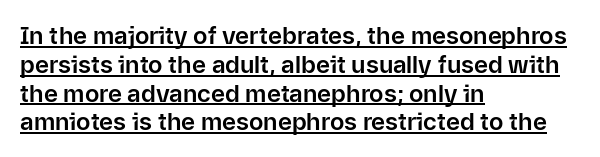
Q: Is the text italic (slanted)? A: No, it is upright.
Q: Is the text underlined? A: Yes.
Q: How is the paragraph aligned? A: Left-aligned.
Q: Is the spacing between letters normal or unusually wide? A: Normal.
